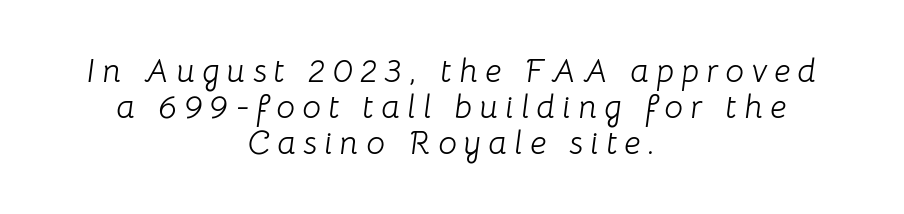
Heft: none added — not bold. In terms of leading, this rendering errs on the cramped side. Character widths vary here, with narrow letters taking less room than wide ones. An italicized treatment has been applied to the whole sample. The rendering inserts visible extra space after every character.
